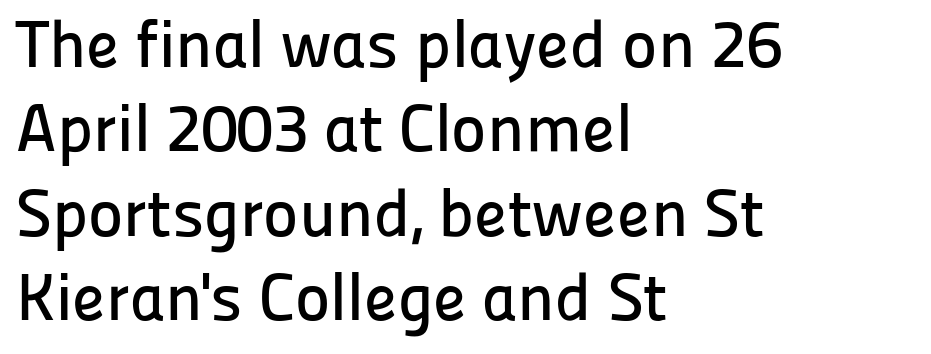
{"serif": "no", "italic": "no", "width": "normal", "stroke_contrast": "low", "x_height": "medium", "monospaced": "no", "underline": "no", "align": "left", "line_spacing": "normal", "line_spacing_ratio": 1.26, "letter_spacing": "normal", "letter_spacing_em": 0.0, "glyph_px": 67}
